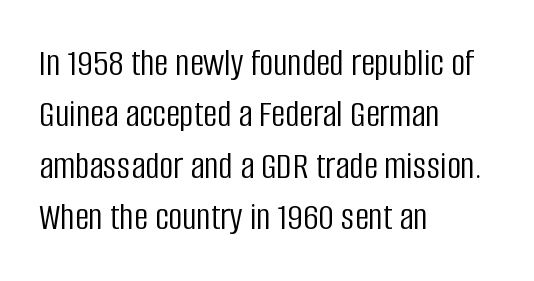
The image shows 39 px light, condensed sans-serif type, upright; set left-aligned, normal line spacing (1.32x), normal letter spacing, not underlined; low stroke contrast and a large x-height.
